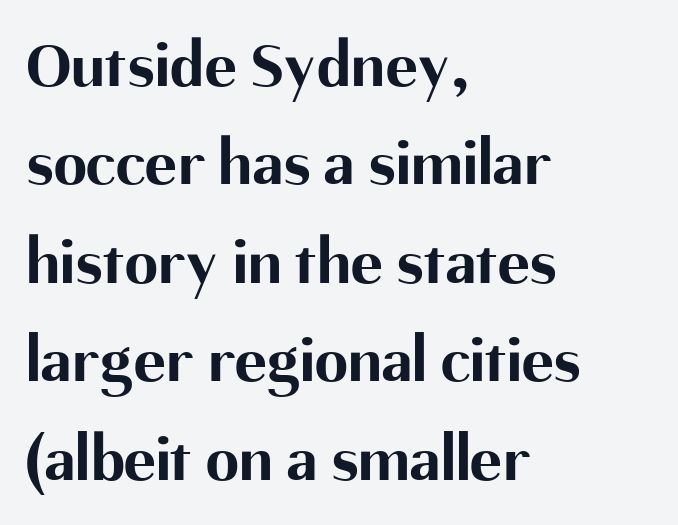
The image shows 67 px bold sans-serif type, upright; set left-aligned, normal line spacing (1.47x), normal letter spacing, not underlined; medium stroke contrast and a medium x-height.
